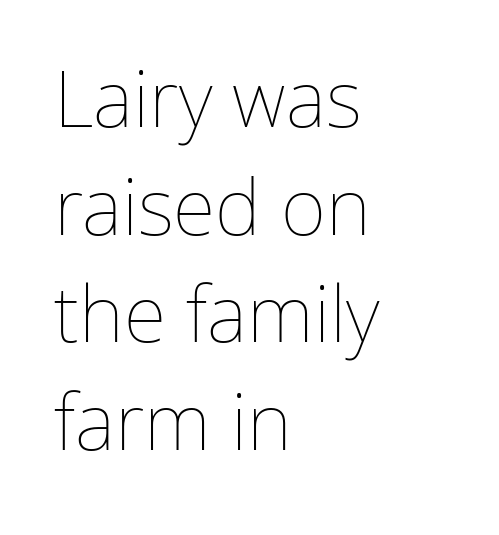
Q: Is the text bold? A: No.
Q: Is the text italic (slanted)? A: No, it is upright.
Q: Is the text underlined? A: No.
Q: How is the paragraph aligned? A: Left-aligned.
Q: Is the spacing between letters normal or unusually wide? A: Normal.
Q: Is the spacing between lines tight, normal or loose? A: Normal.
Q: Width (condensed, normal, or wide)? A: Normal.
Q: Stroke contrast? A: Low.
Q: x-height? A: Medium.
Q: Monospaced? A: No.
